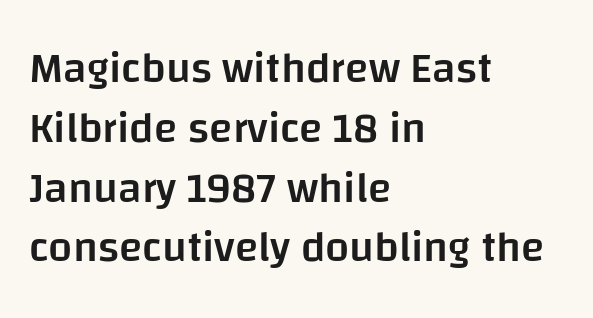
Q: Is the text bold? A: Semi-bold.
Q: Is the text italic (slanted)? A: No, it is upright.
Q: Is the typeface a serif or a sans-serif typeface? A: Sans-serif.
Q: Is the text underlined? A: No.
Q: How is the paragraph aligned? A: Left-aligned.
Q: Is the spacing between letters normal or unusually wide? A: Normal.
Q: Is the spacing between lines tight, normal or loose? A: Normal.
Q: Width (condensed, normal, or wide)? A: Normal.
Q: Stroke contrast? A: Low.
Q: x-height? A: Large.
Q: Monospaced? A: No.
